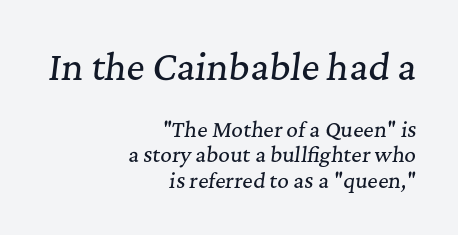
The image shows 35 px serif type, italic (leaning right); set right-aligned, normal line spacing (1.28x), normal letter spacing, not underlined; the first (top) block is 1.75x larger; medium stroke contrast and a medium x-height.
